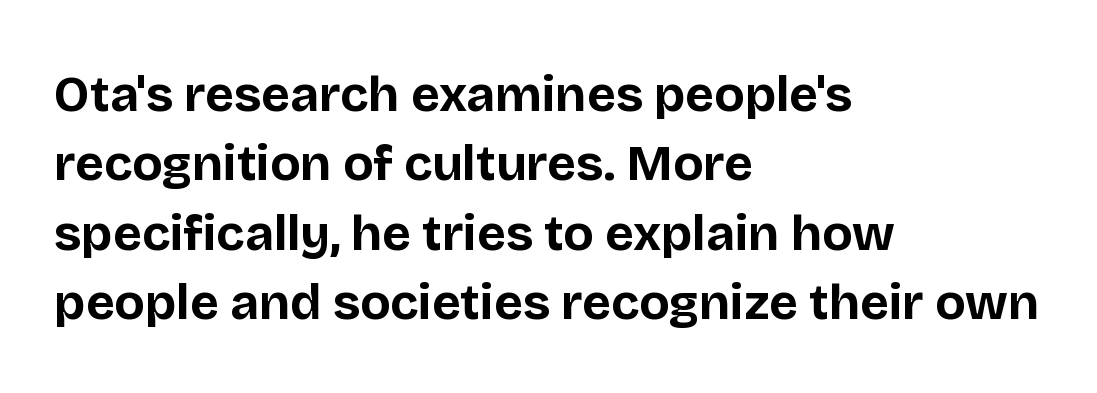
Q: Is the text bold? A: Yes.
Q: Is the text italic (slanted)? A: No, it is upright.
Q: Is the typeface a serif or a sans-serif typeface? A: Sans-serif.
Q: Is the text underlined? A: No.
Q: How is the paragraph aligned? A: Left-aligned.
Q: Is the spacing between letters normal or unusually wide? A: Normal.
Q: Is the spacing between lines tight, normal or loose? A: Normal.
Q: Width (condensed, normal, or wide)? A: Normal.
Q: Stroke contrast? A: Low.
Q: x-height? A: Large.
Q: Monospaced? A: No.
